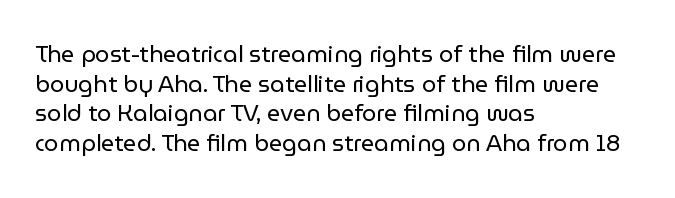
The lines sit at an ordinary, default distance from one another. The rag falls on the right side of this text block. The characters are drawn with everyday or finer stroke widths. Descender tails drop into unmarked territory.
